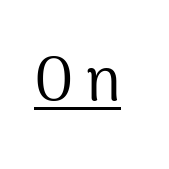
Q: Is the text bold? A: No.
Q: Is the text italic (slanted)? A: No, it is upright.
Q: Is the typeface a serif or a sans-serif typeface? A: Sans-serif.
Q: Is the text underlined? A: Yes.
Q: Is the spacing between letters normal or unusually wide? A: Unusually wide.
Q: Width (condensed, normal, or wide)? A: Normal.
Q: Stroke contrast? A: Medium.
Q: x-height? A: Medium.
Q: Monospaced? A: No.
